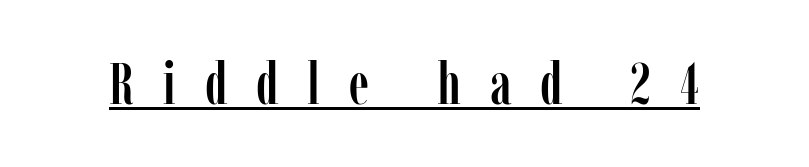
Q: Is the text italic (slanted)? A: No, it is upright.
Q: Is the typeface a serif or a sans-serif typeface? A: Serif.
Q: Is the text underlined? A: Yes.
Q: Is the spacing between letters normal or unusually wide? A: Unusually wide.
Q: Width (condensed, normal, or wide)? A: Condensed.
Q: Stroke contrast? A: Low.
Q: x-height? A: Medium.
Q: Monospaced? A: No.
